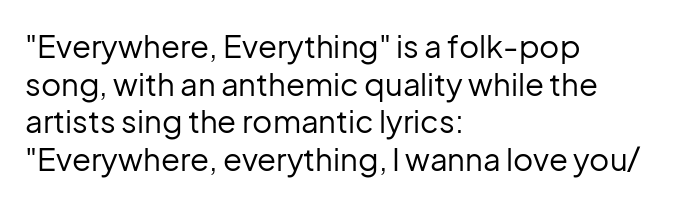
{"serif": "no", "italic": "no", "bold": "no", "weight": "regular", "width": "normal", "stroke_contrast": "low", "x_height": "medium", "monospaced": "no", "underline": "no", "align": "left", "line_spacing_ratio": 1.21, "letter_spacing": "normal", "letter_spacing_em": 0.0, "glyph_px": 31}
